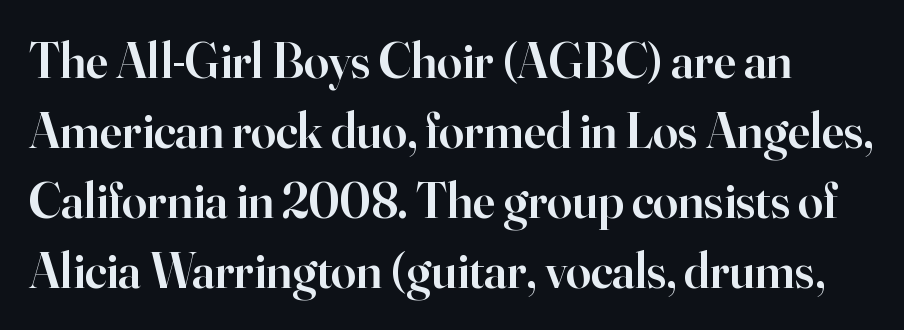
Is the letter spacing exaggerated? No — it looks like the ordinary default. Just letters on the line, the space beneath them empty. The axis of the letterforms is exactly vertical. The passage shown stacks its lines at a standard gap.
